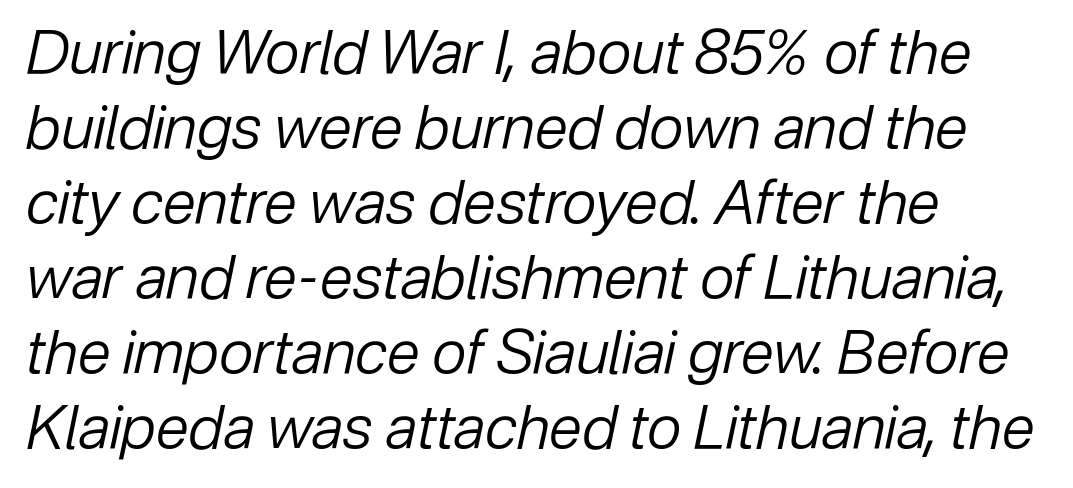
The image shows 60 px regular-weight type, italic (leaning right); set left-aligned, normal line spacing (1.25x), normal letter spacing, not underlined; low stroke contrast and a medium x-height.
